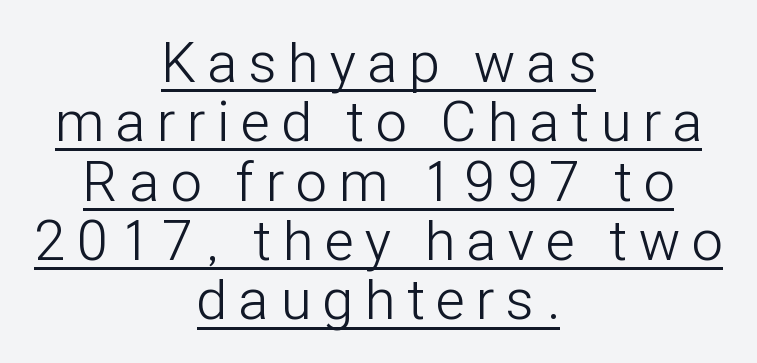
The passage shown stacks its lines with hardly any gap. Is this a fixed-width face? No — the glyphs have proportional, varying widths. Upright lettering throughout. This is not heavy type; no bold has been used. What stands out about the letter spacing? Its width — letters are far apart. The paragraph shown floats in the horizontal middle.
